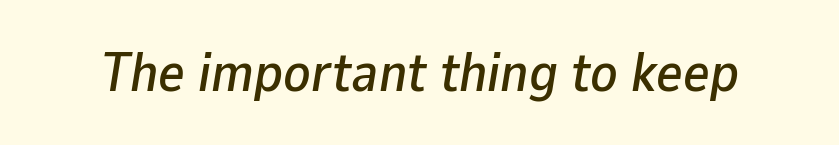
Caption: standard tracking, unaltered. Designer's note — italics engaged. Any mark beneath the type? The region is blank. Each letter keeps its own natural width here, so spacing adapts to shape.
